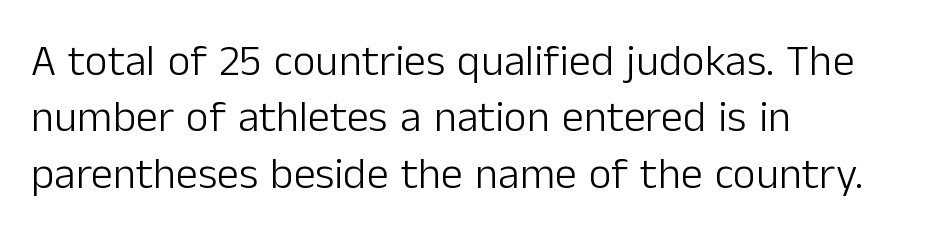
The image shows 44 px light sans-serif type, upright; set left-aligned, normal line spacing (1.28x), normal letter spacing, not underlined; low stroke contrast and a medium x-height.
